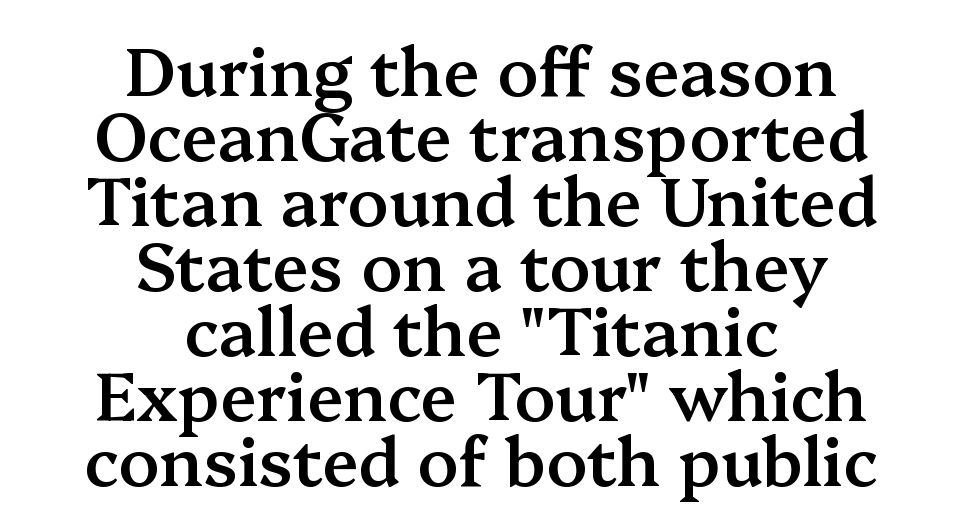
The image shows 67 px semibold serif type, upright; set centered, tight line spacing (0.97x), normal letter spacing, not underlined; medium stroke contrast and a medium x-height.
